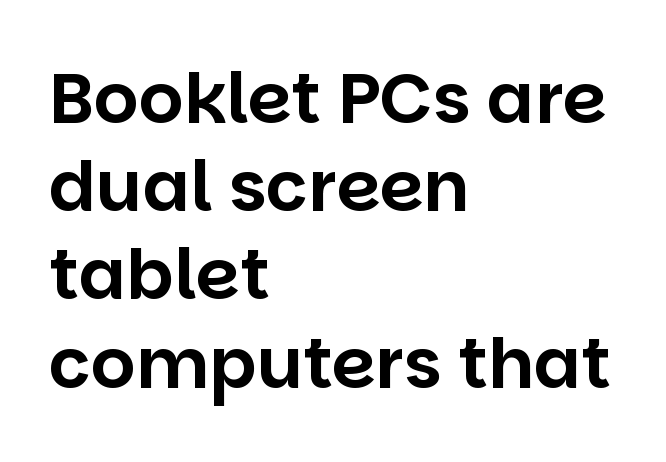
{"serif": "no", "italic": "no", "width": "normal", "stroke_contrast": "low", "x_height": "large", "monospaced": "no", "underline": "no", "align": "left", "line_spacing": "normal", "line_spacing_ratio": 1.26, "letter_spacing": "normal", "letter_spacing_em": 0.0, "glyph_px": 70}
